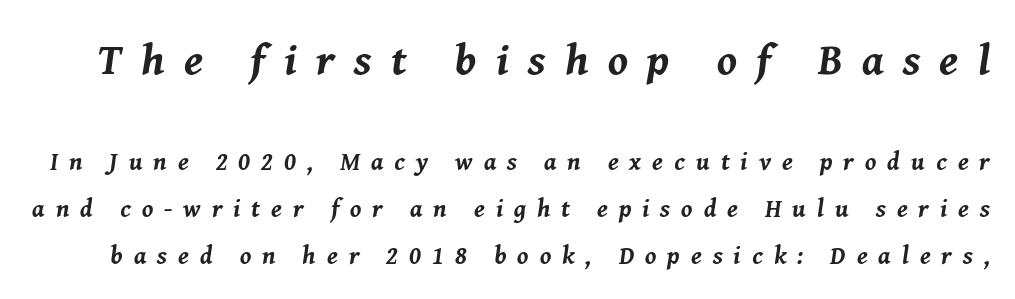
The image shows 44 px bold type, italic (leaning right); set line spacing 1.87x, unusually wide letter spacing (+0.44 em), not underlined; the first (top) block is 1.76x larger; medium stroke contrast and a medium x-height.
